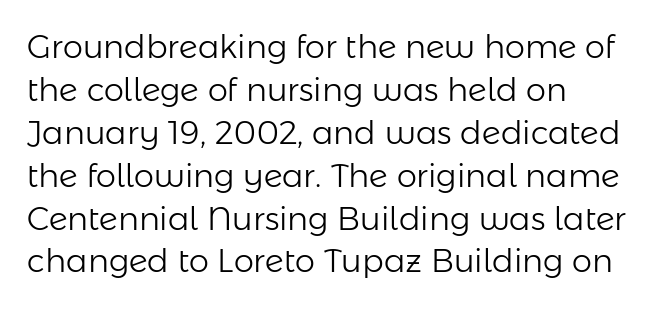
{"serif": "no", "italic": "no", "bold": "no", "weight": "light", "width": "normal", "stroke_contrast": "low", "x_height": "medium", "monospaced": "no", "underline": "no", "align": "left", "line_spacing": "normal", "line_spacing_ratio": 1.34, "letter_spacing": "normal", "letter_spacing_em": 0.0, "glyph_px": 32}
